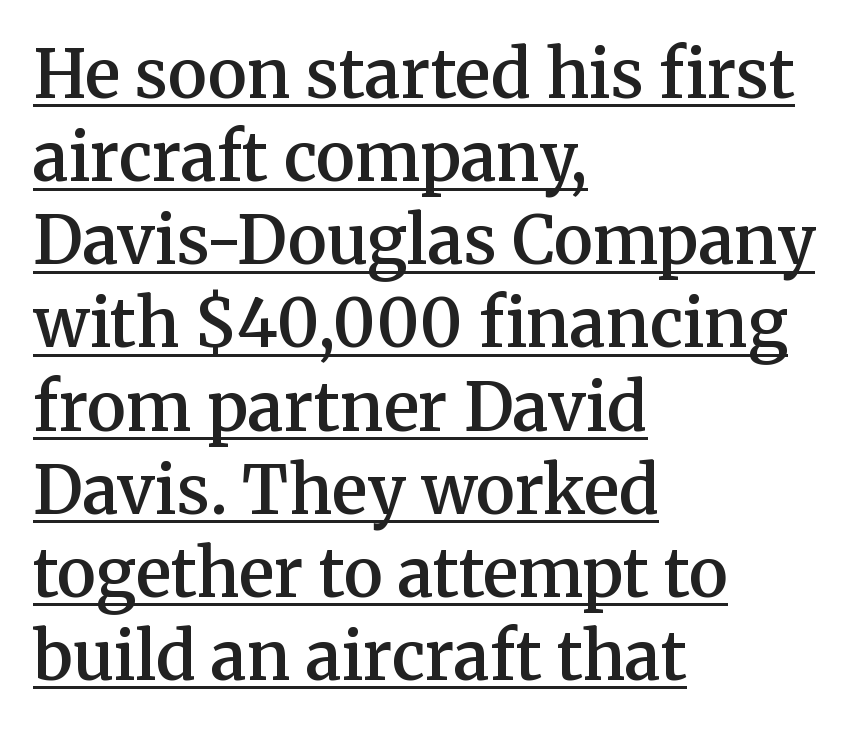
The image shows 66 px semibold serif type, upright; set left-aligned, normal line spacing (1.26x), normal letter spacing, underlined; medium stroke contrast and a medium x-height.
